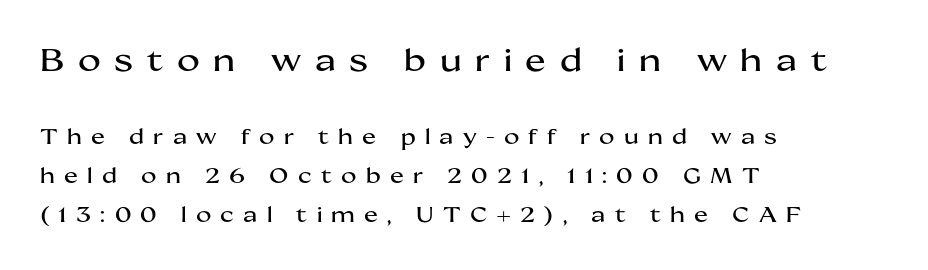
{"italic": "no", "width": "wide", "stroke_contrast": "medium", "x_height": "medium", "monospaced": "no", "underline": "no", "align": "left", "line_spacing_ratio": 1.87, "letter_spacing": "wide", "letter_spacing_em": 0.44, "larger_block": "first", "size_ratio": 1.48, "glyph_px": 31}
